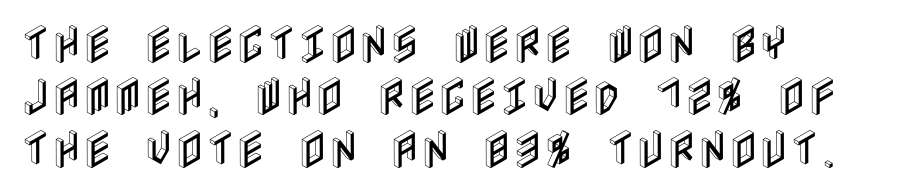
Bare-footed words on every line. These lines stack with their left ends in a neat column. Students, note that the glyphs here touch the page at normal intervals. When letters stand straight like this, we call the style roman or upright.
